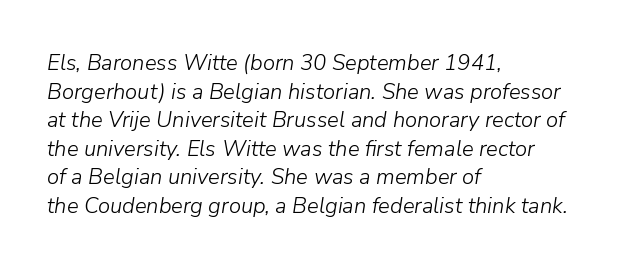
Emphasis-style slanted type is in use. Leftover space on each line is placed entirely after the last word. Evenly set lines give the paragraph a standard silhouette. The passage shown has conventional tracking throughout. Only glyphs here, with clear space below each row.
